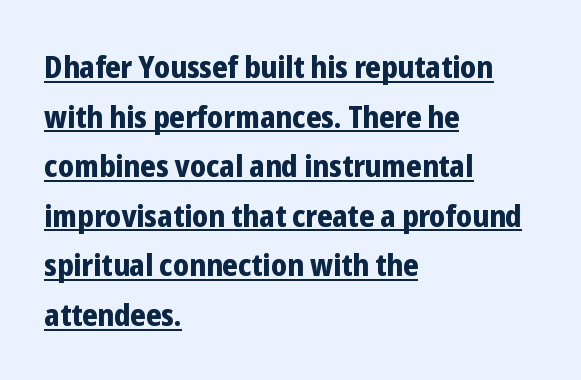
Q: Is the text bold? A: Yes.
Q: Is the text italic (slanted)? A: No, it is upright.
Q: Is the typeface a serif or a sans-serif typeface? A: Sans-serif.
Q: Is the text underlined? A: Yes.
Q: How is the paragraph aligned? A: Left-aligned.
Q: Is the spacing between letters normal or unusually wide? A: Normal.
Q: Is the spacing between lines tight, normal or loose? A: Normal.
Q: Width (condensed, normal, or wide)? A: Condensed.
Q: Stroke contrast? A: Low.
Q: x-height? A: Medium.
Q: Monospaced? A: No.
